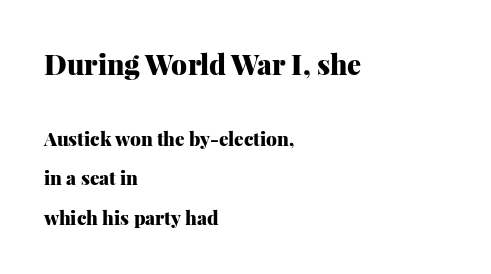
{"serif": "yes", "italic": "no", "bold": "yes", "weight": "heavy", "width": "normal", "stroke_contrast": "medium", "x_height": "medium", "monospaced": "no", "underline": "no", "align": "left", "line_spacing": "loose", "line_spacing_ratio": 2.08, "letter_spacing": "normal", "letter_spacing_em": 0.0, "larger_block": "first", "size_ratio": 1.47, "glyph_px": 28}
